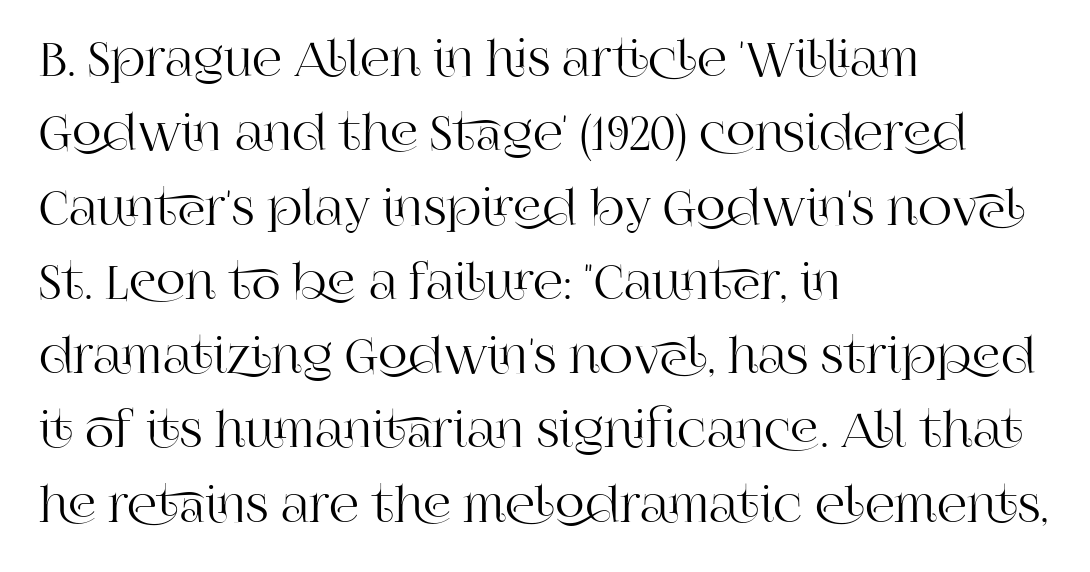
These lines stack with their left ends in a neat column. Yep, those are serifs on the letters. Spacing between characters is what you'd get straight out of the box. A bare baseline throughout the passage.
